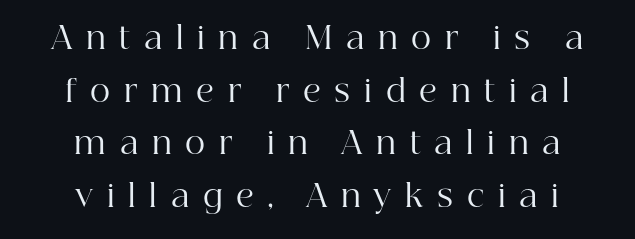
{"serif": "yes", "italic": "no", "bold": "no", "weight": "regular", "width": "normal", "stroke_contrast": "high", "x_height": "medium", "monospaced": "no", "underline": "no", "align": "center", "line_spacing": "normal", "line_spacing_ratio": 1.7, "letter_spacing": "wide", "letter_spacing_em": 0.44, "glyph_px": 31}
